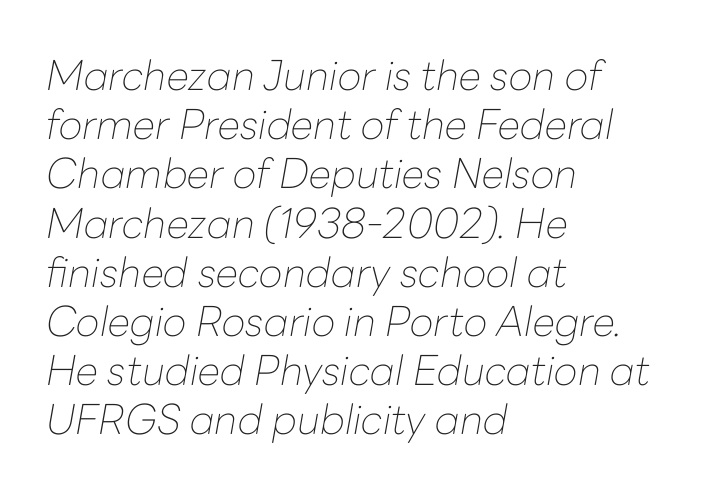
The setting favours the left margin, as ordinary paragraphs usually do. The face used here is proportionally spaced, like ordinary book or web type. The face used here is rendered with its standard letterfit. The string is rendered with underlining switched off. It's the slanting kind of type. The strokes carry an ordinary text weight at most.
